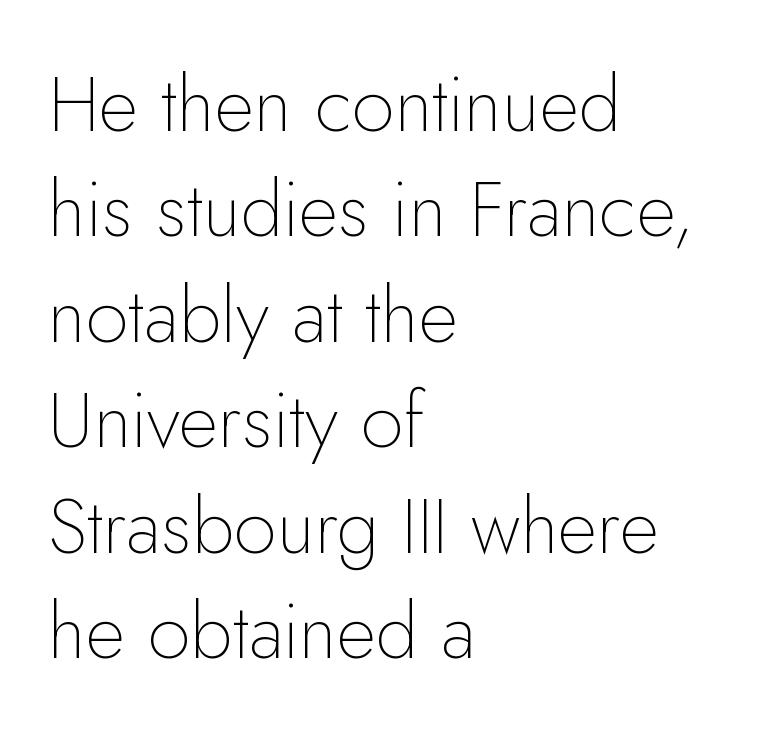
Q: Is the text bold? A: No.
Q: Is the text italic (slanted)? A: No, it is upright.
Q: Is the typeface a serif or a sans-serif typeface? A: Sans-serif.
Q: Is the text underlined? A: No.
Q: How is the paragraph aligned? A: Left-aligned.
Q: Is the spacing between letters normal or unusually wide? A: Normal.
Q: Is the spacing between lines tight, normal or loose? A: Normal.
Q: Width (condensed, normal, or wide)? A: Normal.
Q: Stroke contrast? A: Low.
Q: x-height? A: Small.
Q: Monospaced? A: No.
